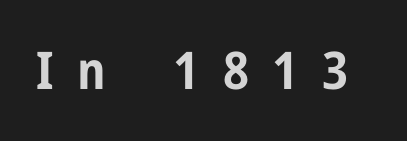
{"serif": "no", "italic": "no", "bold": "yes", "weight": "bold", "width": "condensed", "stroke_contrast": "low", "x_height": "medium", "monospaced": "no", "underline": "no", "letter_spacing": "wide", "letter_spacing_em": 0.45, "glyph_px": 52}
